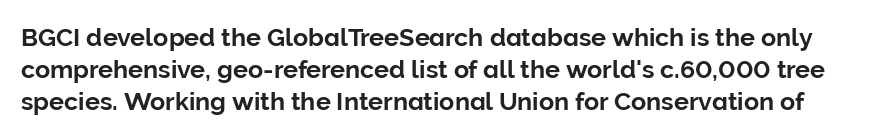
Between one letter and the next there's only the usual sliver of space. This sample uses an upright cut, with every glyph sitting square on the baseline. A clean baseline with only descenders dipping below it. The line-height multiplier appears to be the usual default.
